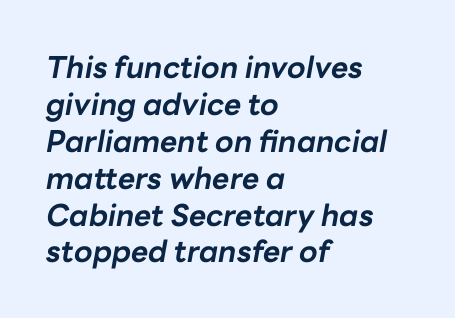
{"italic": "yes", "lean": "right", "slant_degrees": 10, "bold": "yes", "weight": "bold", "width": "normal", "stroke_contrast": "low", "x_height": "medium", "monospaced": "no", "underline": "no", "align": "left", "line_spacing_ratio": 1.23, "letter_spacing": "normal", "letter_spacing_em": 0.0, "glyph_px": 30}
